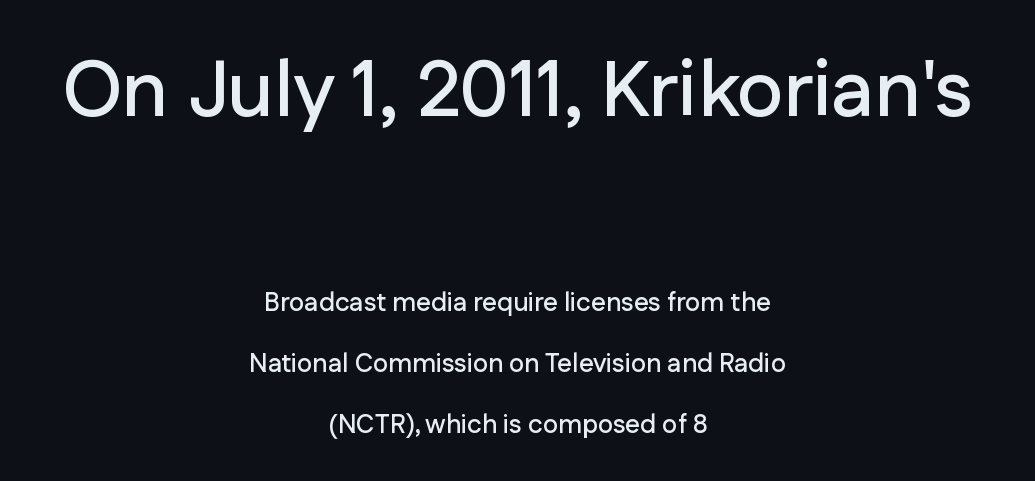
If you squint, the top block still reads clearly — it's the larger of the two. The rendering uses a large line-height, opening up the rows. Descender tails drop into unmarked territory. The face used here is proportionally spaced, like ordinary book or web type. Each line is balanced around a shared central axis.
